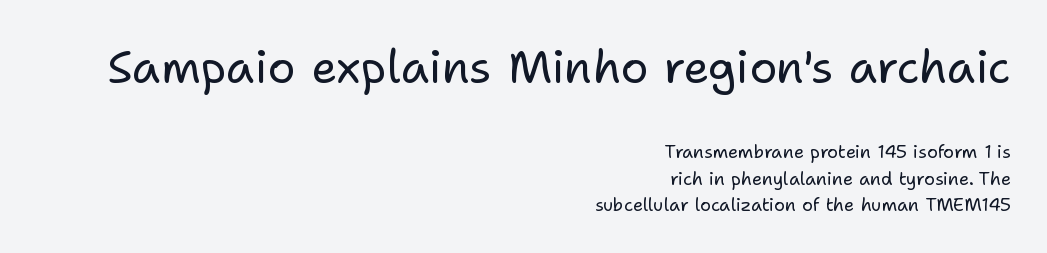
{"serif": "no", "italic": "no", "bold": "no", "weight": "regular", "width": "normal", "stroke_contrast": "low", "x_height": "medium", "monospaced": "no", "underline": "no", "align": "right", "line_spacing": "normal", "line_spacing_ratio": 1.45, "letter_spacing": "normal", "letter_spacing_em": 0.0, "larger_block": "first", "size_ratio": 2.56, "glyph_px": 46}
